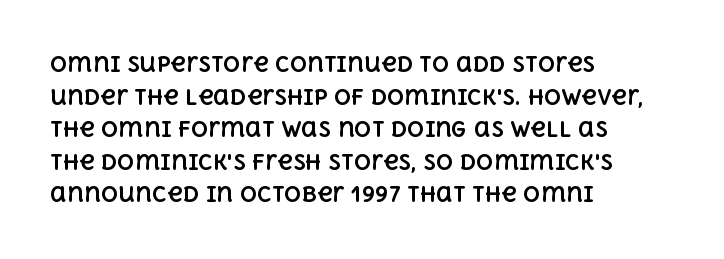
Q: Is the text bold? A: Yes.
Q: Is the text italic (slanted)? A: No, it is upright.
Q: Is the text underlined? A: No.
Q: How is the paragraph aligned? A: Left-aligned.
Q: Is the spacing between letters normal or unusually wide? A: Normal.
Q: Is the spacing between lines tight, normal or loose? A: Normal.
